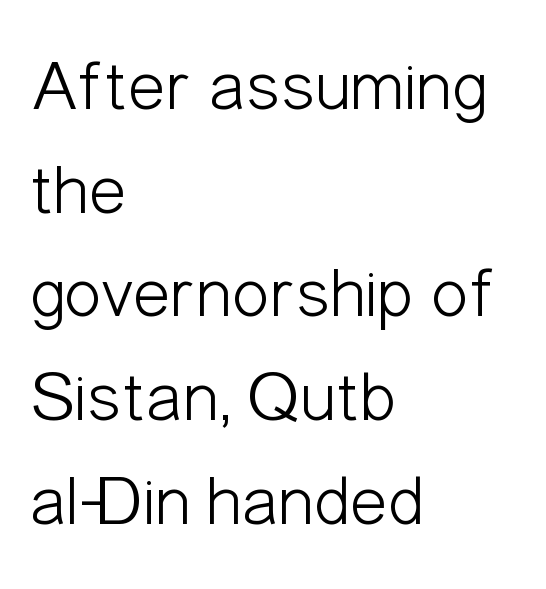
Vertical strokes here are truly vertical. Leading matches the norm, producing a regular column. A clean baseline with only descenders dipping below it. The type is set solid horizontally, with unmodified tracking. Reading down the block, your eye returns to a fixed left position each line. Varying glyph widths throughout — classic text-font behaviour.
